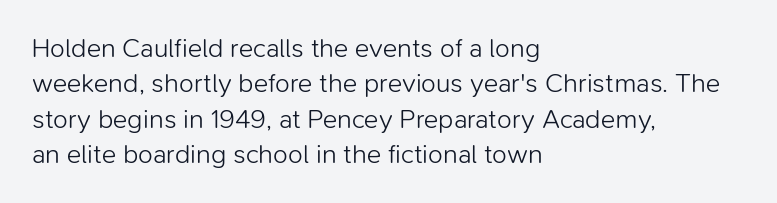
Q: Is the text bold? A: No.
Q: Is the text italic (slanted)? A: No, it is upright.
Q: Is the text underlined? A: No.
Q: How is the paragraph aligned? A: Left-aligned.
Q: Is the spacing between letters normal or unusually wide? A: Normal.
Q: Is the spacing between lines tight, normal or loose? A: Normal.
